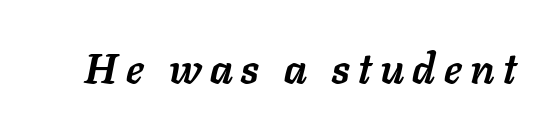
{"italic": "yes", "lean": "right", "slant_degrees": 11, "bold": "yes", "weight": "semibold", "width": "normal", "stroke_contrast": "low", "x_height": "medium", "monospaced": "no", "underline": "no", "letter_spacing": "wide", "letter_spacing_em": 0.2, "glyph_px": 42}
